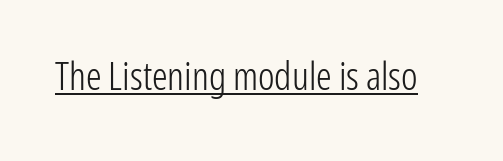
{"serif": "no", "italic": "no", "bold": "no", "weight": "light", "width": "condensed", "stroke_contrast": "low", "x_height": "medium", "monospaced": "no", "underline": "yes", "letter_spacing": "normal", "letter_spacing_em": 0.0, "glyph_px": 39}
